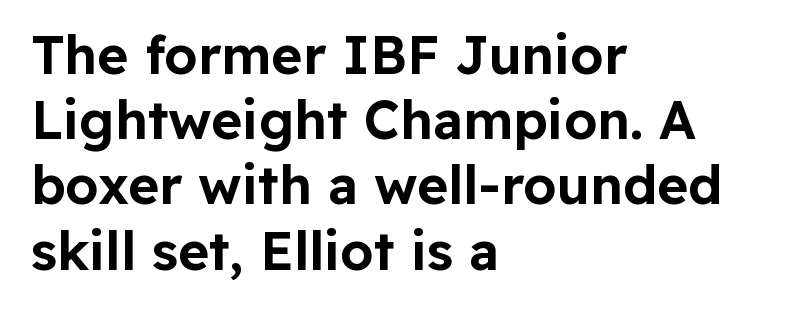
Q: Is the text italic (slanted)? A: No, it is upright.
Q: Is the typeface a serif or a sans-serif typeface? A: Sans-serif.
Q: Is the text underlined? A: No.
Q: How is the paragraph aligned? A: Left-aligned.
Q: Is the spacing between letters normal or unusually wide? A: Normal.
Q: Width (condensed, normal, or wide)? A: Normal.
Q: Stroke contrast? A: Low.
Q: x-height? A: Medium.
Q: Monospaced? A: No.
